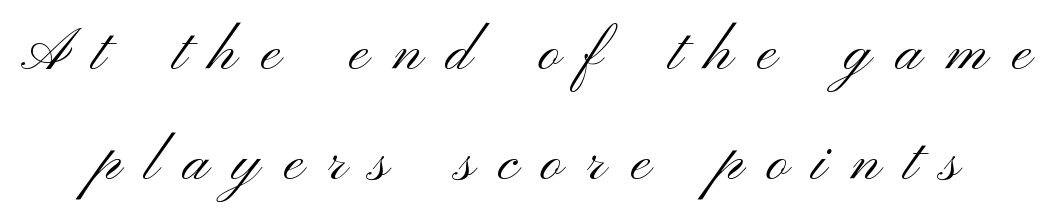
Q: Is the text bold? A: No.
Q: Is the text italic (slanted)? A: Yes.
Q: Is the typeface a serif or a sans-serif typeface? A: Sans-serif.
Q: Is the text underlined? A: No.
Q: Is the spacing between letters normal or unusually wide? A: Unusually wide.
Q: Width (condensed, normal, or wide)? A: Wide.
Q: Stroke contrast? A: Medium.
Q: x-height? A: Small.
Q: Monospaced? A: No.
